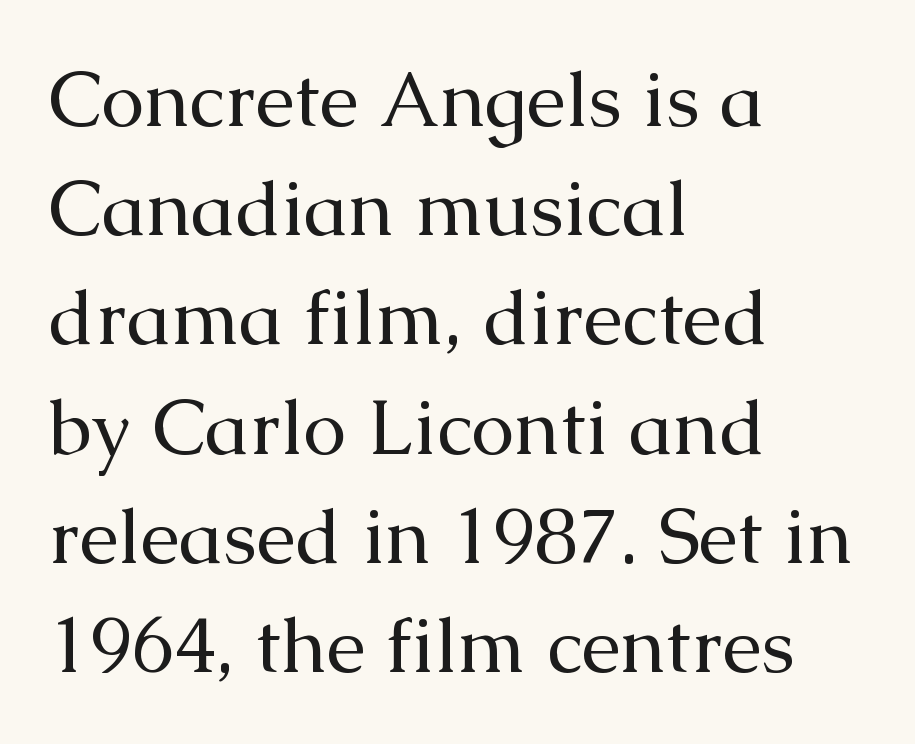
Unbolded letterforms with no extra heft. Compared with typical paragraphs, the rows here are spaced about the same. The face used here is proportionally spaced, like ordinary book or web type. Observe the serifs anchoring each vertical stroke in this sample.
